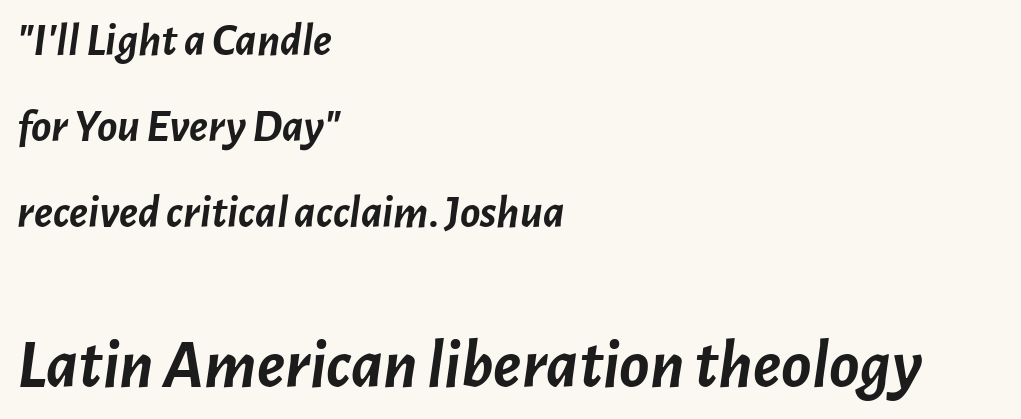
{"italic": "yes", "lean": "right", "slant_degrees": 7, "bold": "yes", "weight": "semibold", "width": "normal", "stroke_contrast": "low", "x_height": "medium", "monospaced": "no", "underline": "no", "align": "left", "line_spacing_ratio": 1.83, "letter_spacing": "normal", "letter_spacing_em": 0.0, "larger_block": "second", "size_ratio": 1.49, "glyph_px": 70}
